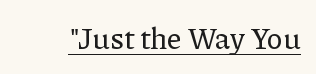
Between one letter and the next there's only the usual sliver of space. The lettering holds an erect, upright posture throughout. Classification — serif. The face used here is proportionally spaced, like ordinary book or web type. The lettering is marked with a stroke running underneath it.
